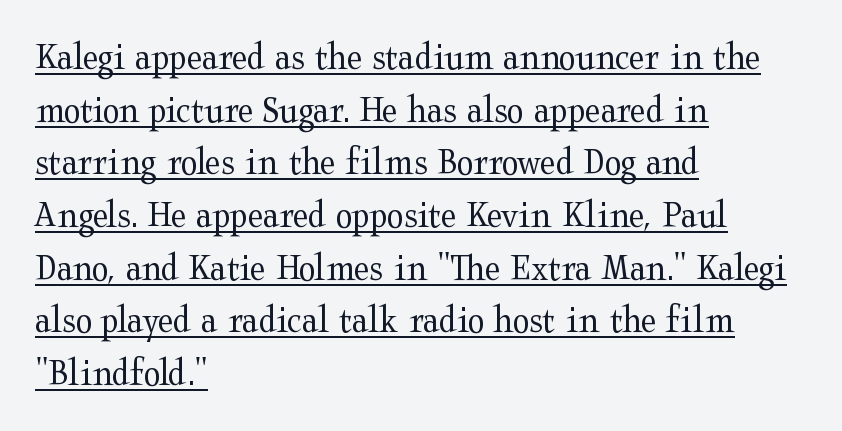
{"serif": "yes", "italic": "no", "bold": "no", "weight": "regular", "width": "wide", "stroke_contrast": "medium", "x_height": "medium", "monospaced": "no", "underline": "yes", "align": "left", "line_spacing": "normal", "line_spacing_ratio": 1.35, "letter_spacing": "normal", "letter_spacing_em": 0.0, "glyph_px": 39}
